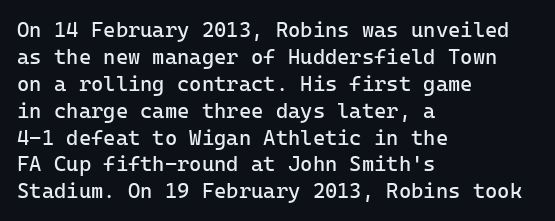
{"italic": "no", "bold": "no", "underline": "no", "align": "left", "line_spacing": "normal", "line_spacing_ratio": 1.28, "letter_spacing": "normal", "letter_spacing_em": 0.0, "glyph_px": 21}
